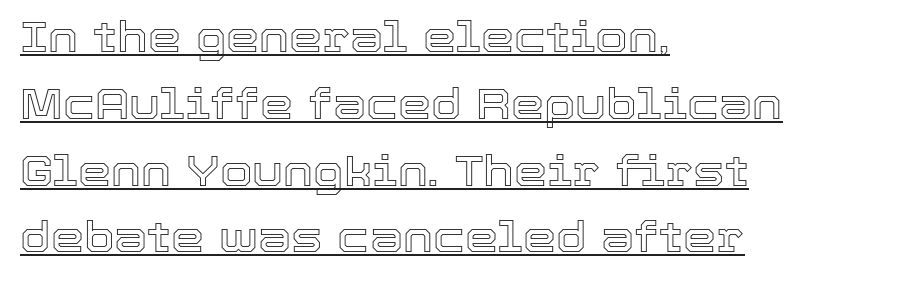
{"italic": "no", "width": "normal", "x_height": "medium", "monospaced": "no", "underline": "yes", "align": "left", "line_spacing": "normal", "line_spacing_ratio": 1.59, "letter_spacing": "normal", "letter_spacing_em": 0.0, "glyph_px": 42}
